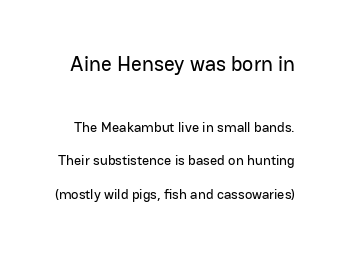
In this sample the first text group is rendered at the bigger scale. The horizontal fit of the characters is conventional and even. The lines are spread far apart with generous leading. Tall strokes in this sample are plumb rather than angled. No word sits above an underline.
